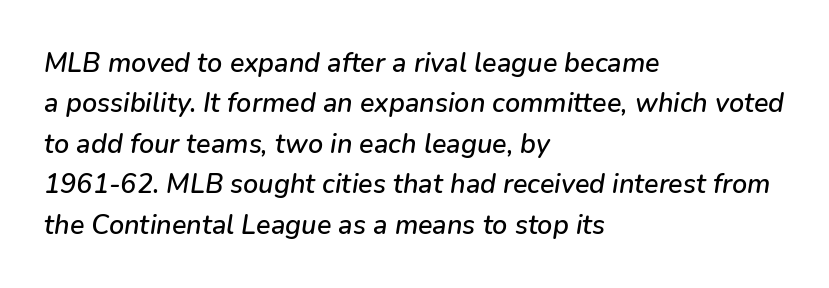
The rendering keeps characters at their native spacing. The foot of each line stays bare and open. Is there much room between lines? A standard amount, neither cramped nor airy. The face used here has a pronounced slope to its letters.
